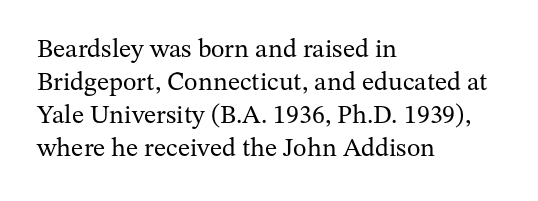
When letters stand straight like this, we call the style roman or upright. These lines sit exactly where default settings would place them. Students, note that the glyphs here touch the page at normal intervals. The passage shown is not bold in any degree. In CSS terms this would be text-align: left. Underlining? Definitely not there.
